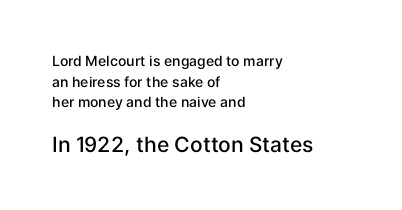
The axis of the letterforms is exactly vertical. Words float on clear page, feet unadorned. The passage shown begins with its smaller block and ends with its larger one. This sample uses plain, unmodified letter spacing. Typesetter's note: demi weight, one step under bold.
